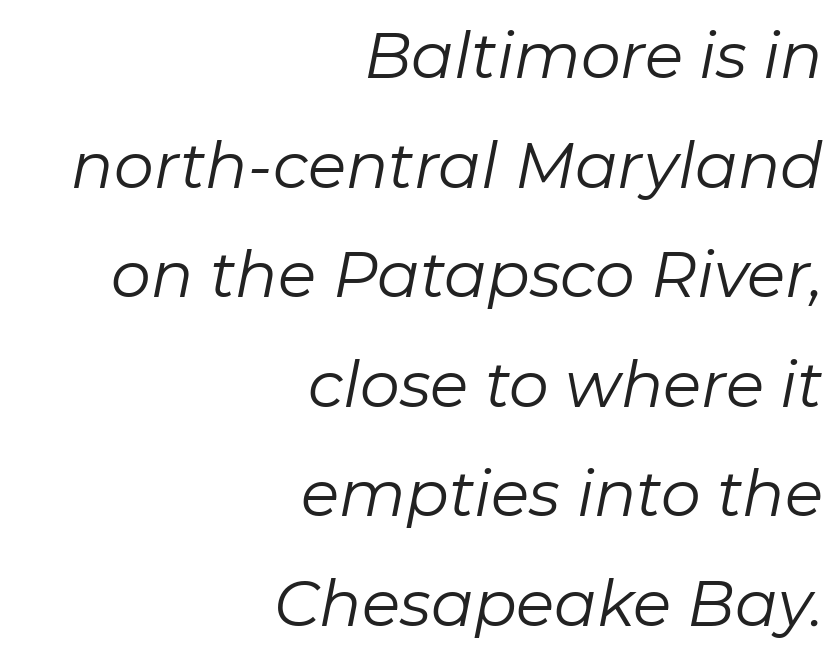
Italic? Definitely — the glyphs are oblique. The passage shown has conventional tracking throughout. The gap between lines stays unmarked. Nothing heavy about these letters — not bold at all.
